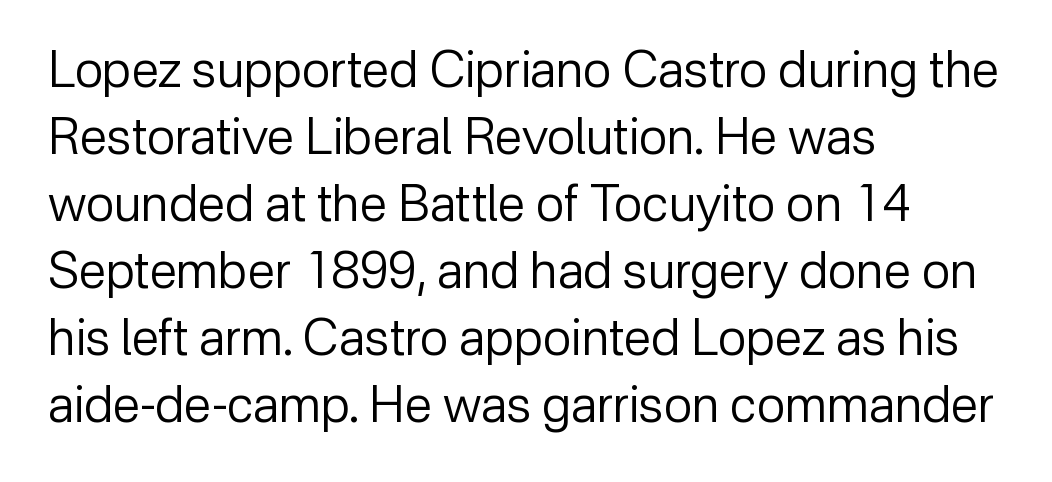
Layout note: lines flush left. The typeface has the unassuming heft of standard copy or less. The letters advance in unequal steps, a hallmark of proportional type. This rendering features lettering with no underline. What kind of face is this? One without serifs — a sans. No italicization has been applied; the sample stays upright.
